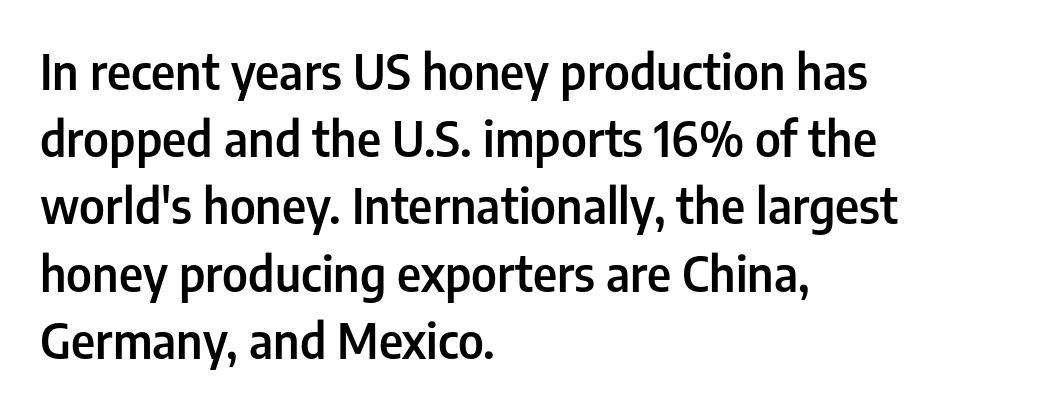
Character widths vary here, with narrow letters taking less room than wide ones. The text block is weighted toward the left margin, trailing off unevenly rightward. The designer left line spacing at the default. Observe the absence of serifs on each vertical stroke in this sample. Tall strokes in this sample are plumb rather than angled. Is the letter spacing exaggerated? No — it looks like the ordinary default.
